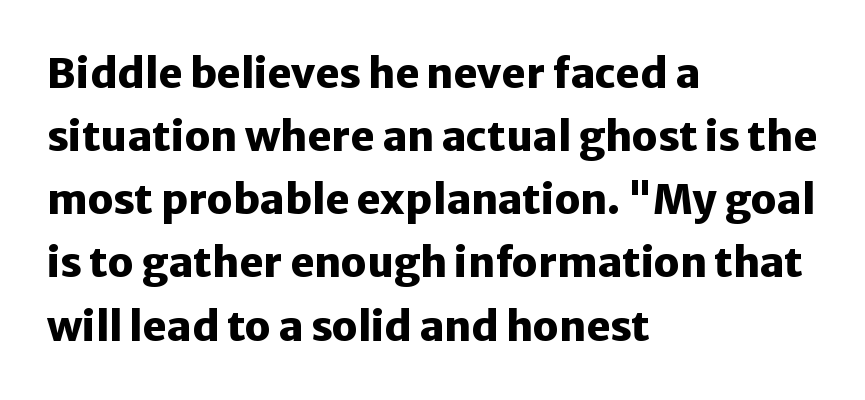
Q: Is the text bold? A: Yes.
Q: Is the text italic (slanted)? A: No, it is upright.
Q: Is the typeface a serif or a sans-serif typeface? A: Sans-serif.
Q: Is the text underlined? A: No.
Q: How is the paragraph aligned? A: Left-aligned.
Q: Is the spacing between letters normal or unusually wide? A: Normal.
Q: Is the spacing between lines tight, normal or loose? A: Normal.
Q: Width (condensed, normal, or wide)? A: Normal.
Q: Stroke contrast? A: Low.
Q: x-height? A: Medium.
Q: Monospaced? A: No.
